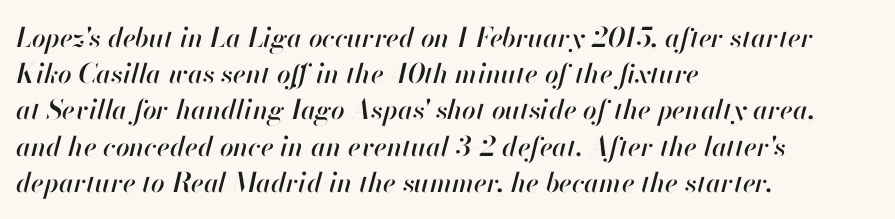
Anything drawn beneath the words? Only blank space. This block has exactly the height ordinary leading produces. The face used here has a pronounced slope to its letters. Here the glyphs are tracked normally, forming tight word shapes. Horizontal alignment here is leftward, the default for most running prose.
